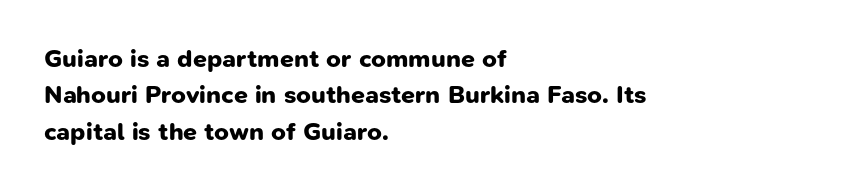
The image shows 25 px bold type; set left-aligned, normal line spacing (1.46x), normal letter spacing, not underlined.
